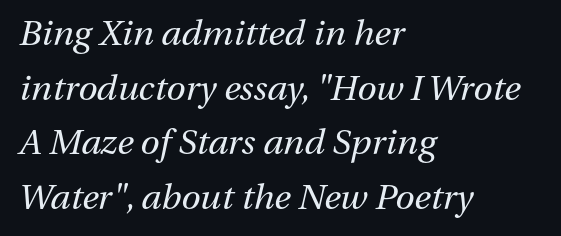
{"italic": "yes", "lean": "right", "slant_degrees": 13, "bold": "no", "weight": "regular", "width": "normal", "stroke_contrast": "medium", "x_height": "medium", "monospaced": "no", "underline": "no", "align": "left", "line_spacing": "normal", "line_spacing_ratio": 1.56, "letter_spacing": "normal", "letter_spacing_em": 0.0, "glyph_px": 35}
